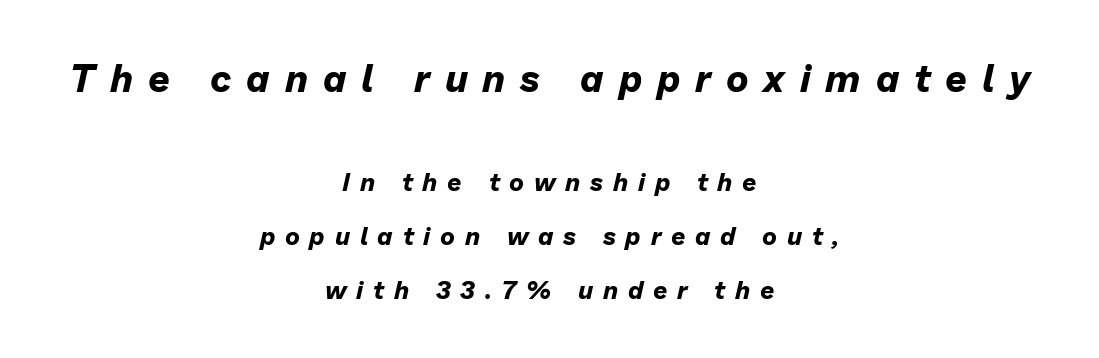
{"italic": "yes", "lean": "right", "slant_degrees": 13, "bold": "yes", "weight": "bold", "width": "normal", "stroke_contrast": "low", "x_height": "medium", "monospaced": "no", "underline": "no", "align": "center", "line_spacing": "loose", "line_spacing_ratio": 2.15, "letter_spacing": "wide", "letter_spacing_em": 0.39, "larger_block": "first", "size_ratio": 1.52, "glyph_px": 38}
